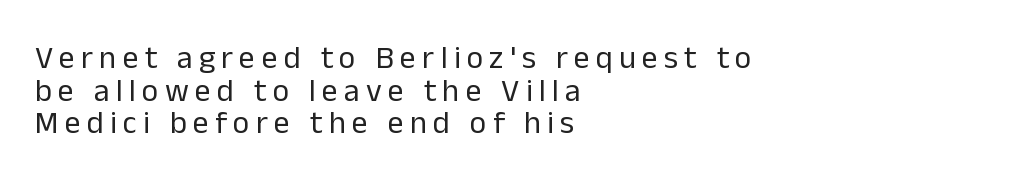
The image shows 32 px regular-weight sans-serif type, upright; set left-aligned, tight line spacing (1.02x), not underlined; low stroke contrast and a medium x-height.
